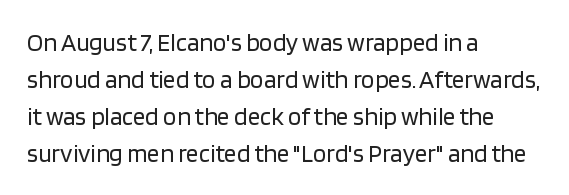
A typesetter would call this leading conventional body-copy spacing. Descender tails drop into unmarked territory. Visually the block forms a straight wall on the left and a jagged coastline on the right. Do the letters lean? They stand straight.
